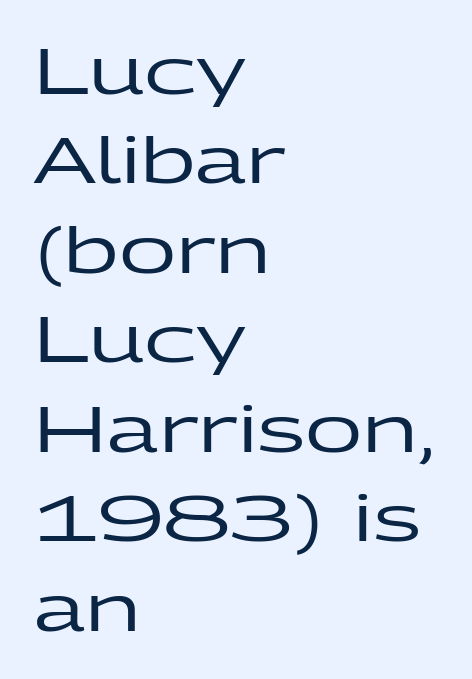
{"serif": "no", "italic": "no", "width": "wide", "stroke_contrast": "low", "x_height": "medium", "monospaced": "no", "underline": "no", "align": "left", "line_spacing": "normal", "line_spacing_ratio": 1.42, "letter_spacing": "normal", "letter_spacing_em": 0.0, "glyph_px": 63}
